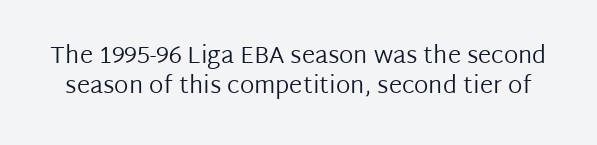
Descenders hang freely into open space. The font sits on the lighter half of the weight spectrum, regular included. The specimen reads as upright at a glance. No extra tracking has been applied to these lines.
